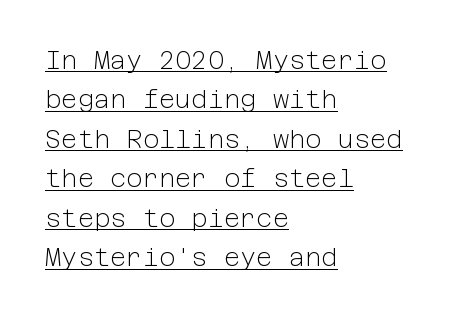
{"italic": "no", "bold": "no", "underline": "yes", "align": "left", "line_spacing": "normal", "line_spacing_ratio": 1.58, "letter_spacing": "normal", "letter_spacing_em": 0.0, "glyph_px": 25}
